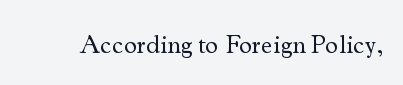
The image shows 26 px text type, upright; set normal letter spacing, not underlined.
